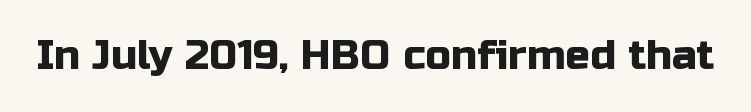
Students, note that the glyphs here touch the page at normal intervals. The gap between lines stays unmarked. The characters display no serif detailing; their extremities are plain. You could not count columns in this text — the font is proportionally spaced. Posture: straight, roman, zero tilt.
